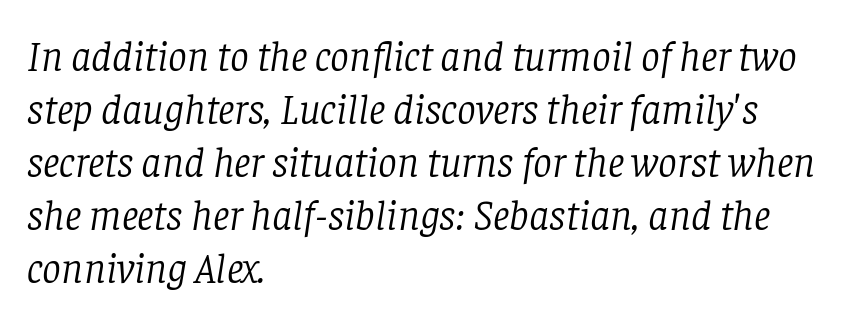
These lines were composed using italics. Ink coverage per letter is moderate at most. Line beginnings align vertically; line endings do not. Serifs: yes, visible at the terminals of the letterforms.
